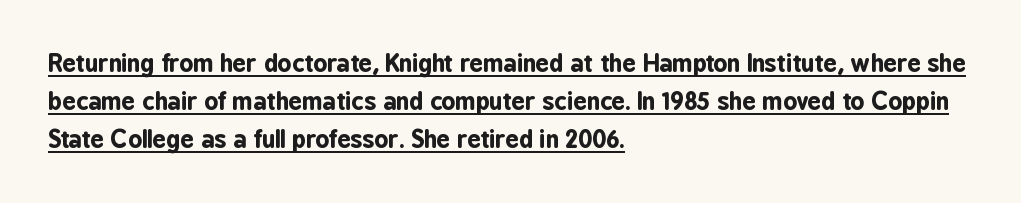
The lettering is marked with a stroke running underneath it. Posture: vertical. The rag falls on the right side of this text block. Tracking here is standard; glyphs follow each other at the usual distance. In terms of weight, the rendering is a true, heavy bold.
